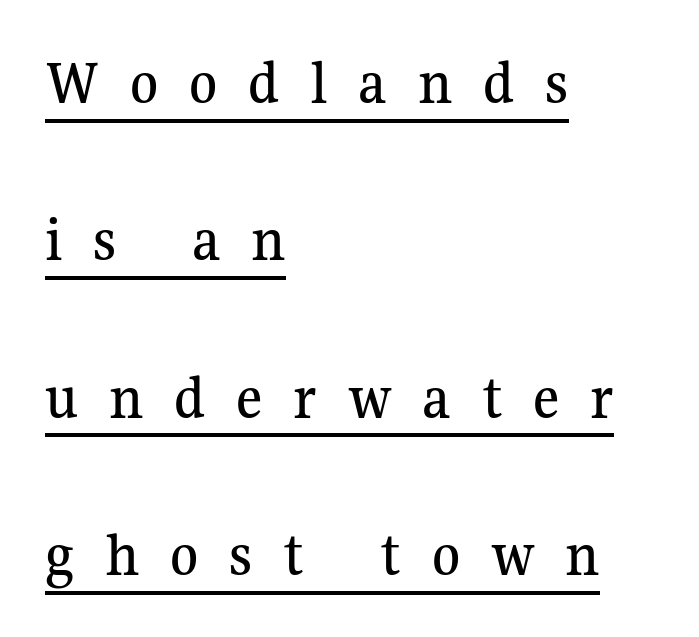
{"serif": "yes", "italic": "no", "width": "normal", "stroke_contrast": "medium", "x_height": "medium", "monospaced": "no", "underline": "yes", "align": "left", "line_spacing": "loose", "line_spacing_ratio": 2.46, "letter_spacing": "wide", "letter_spacing_em": 0.48, "glyph_px": 64}
